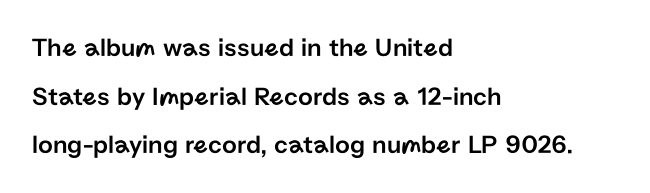
{"italic": "no", "underline": "no", "align": "left", "line_spacing_ratio": 1.87, "letter_spacing": "normal", "letter_spacing_em": 0.0, "glyph_px": 26}
